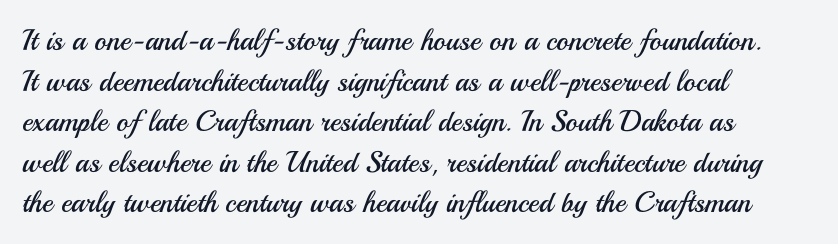
The image shows 29 px regular-weight sans-serif type; set left-aligned, normal line spacing (1.4x), normal letter spacing, not underlined; medium stroke contrast and a small x-height.
